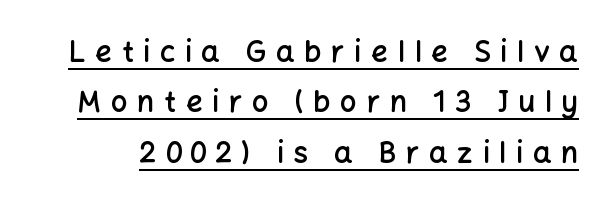
{"serif": "no", "italic": "no", "bold": "semi", "weight": "semibold", "width": "normal", "stroke_contrast": "low", "x_height": "medium", "monospaced": "no", "underline": "yes", "line_spacing_ratio": 1.74, "letter_spacing": "wide", "letter_spacing_em": 0.34, "glyph_px": 29}
